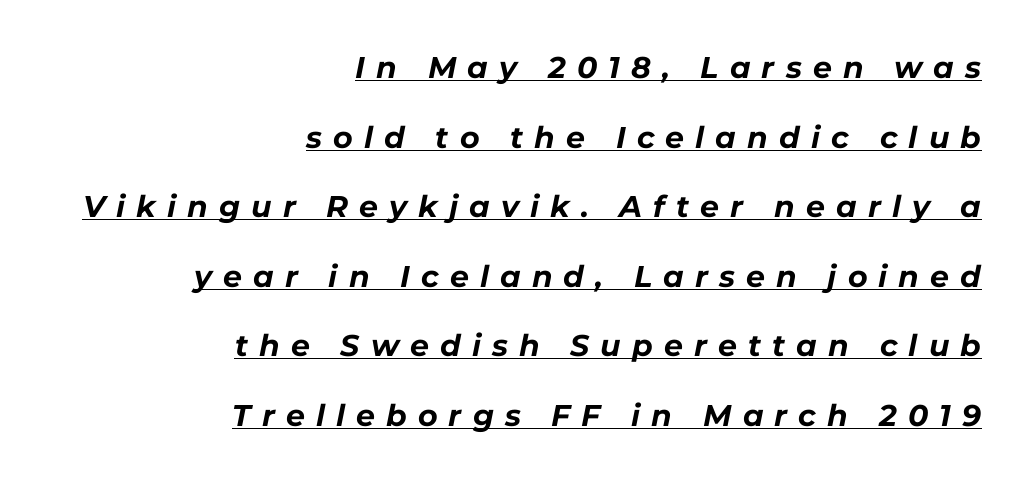
The image shows 30 px bold type, italic (leaning right); set right-aligned, loose line spacing (2.32x), unusually wide letter spacing (+0.37 em), underlined; low stroke contrast and a medium x-height.
